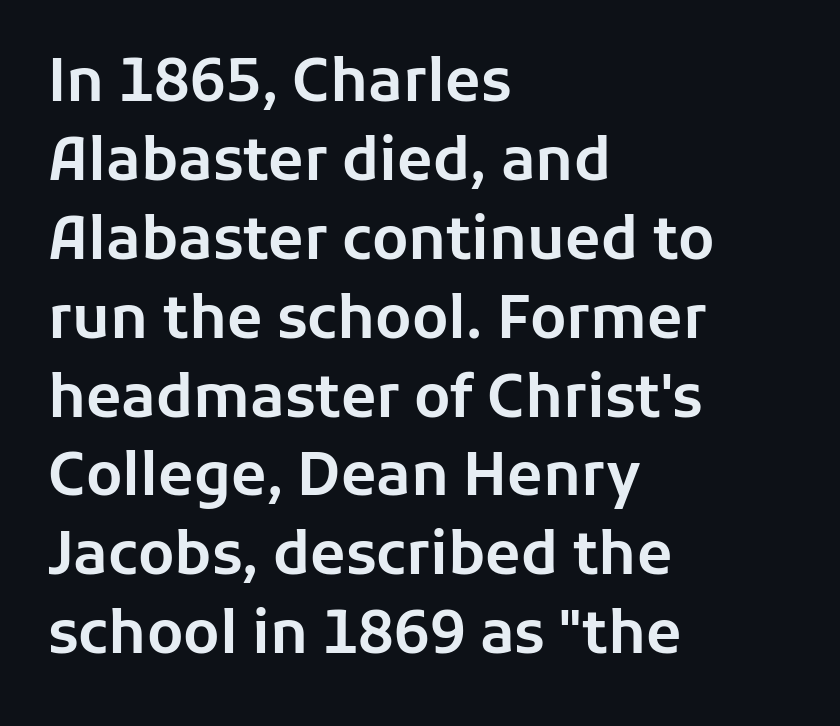
Q: Is the text italic (slanted)? A: No, it is upright.
Q: Is the typeface a serif or a sans-serif typeface? A: Sans-serif.
Q: Is the text underlined? A: No.
Q: How is the paragraph aligned? A: Left-aligned.
Q: Is the spacing between letters normal or unusually wide? A: Normal.
Q: Is the spacing between lines tight, normal or loose? A: Normal.
Q: Width (condensed, normal, or wide)? A: Normal.
Q: Stroke contrast? A: Low.
Q: x-height? A: Medium.
Q: Monospaced? A: No.
